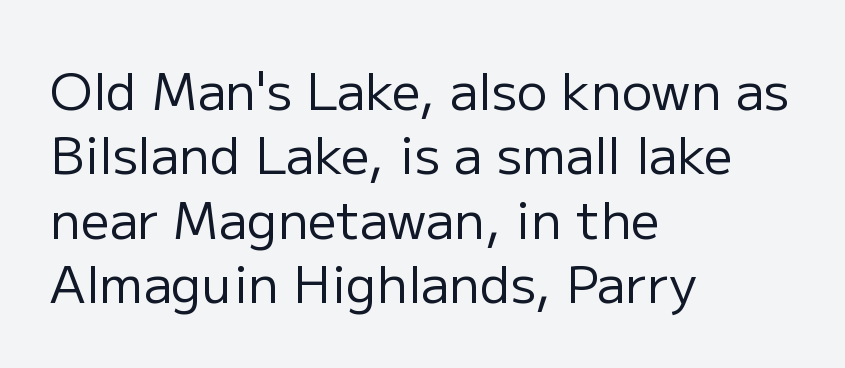
Q: Is the text bold? A: No.
Q: Is the text italic (slanted)? A: No, it is upright.
Q: Is the typeface a serif or a sans-serif typeface? A: Sans-serif.
Q: Is the text underlined? A: No.
Q: How is the paragraph aligned? A: Left-aligned.
Q: Is the spacing between letters normal or unusually wide? A: Normal.
Q: Is the spacing between lines tight, normal or loose? A: Normal.
Q: Width (condensed, normal, or wide)? A: Normal.
Q: Stroke contrast? A: Low.
Q: x-height? A: Medium.
Q: Monospaced? A: No.
